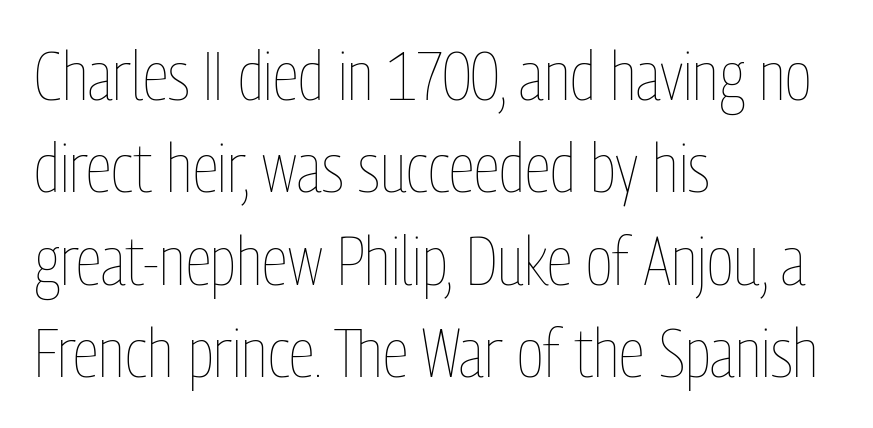
The image shows 68 px thin, condensed type, upright; set left-aligned, normal line spacing (1.36x), normal letter spacing, not underlined; low stroke contrast and a medium x-height.
